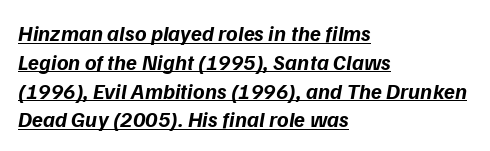
{"italic": "yes", "lean": "right", "slant_degrees": 9, "bold": "yes", "underline": "yes", "align": "left", "line_spacing": "normal", "line_spacing_ratio": 1.31, "letter_spacing": "normal", "letter_spacing_em": 0.0, "glyph_px": 22}
